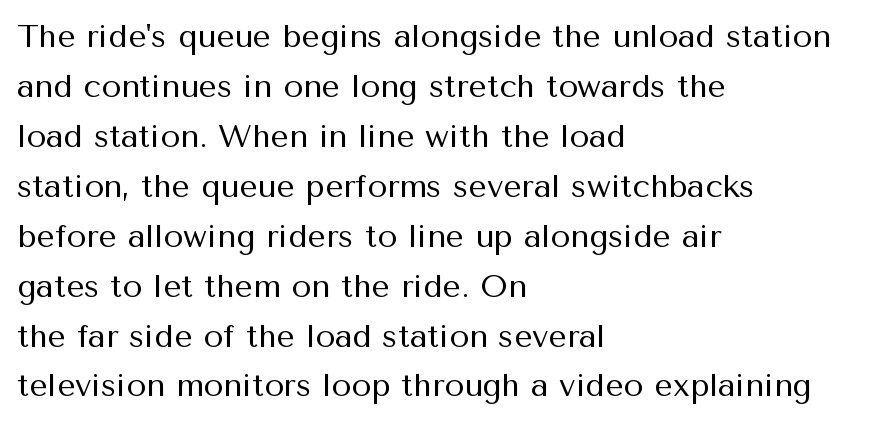
Where is the straight margin? On the left. The axis of the letterforms is exactly vertical. To sum up the face: it is a sans, with no serifs. A typesetter would call this zero additional tracking. Unbolded letterforms with no extra heft. The face used here is proportionally spaced, like ordinary book or web type.
